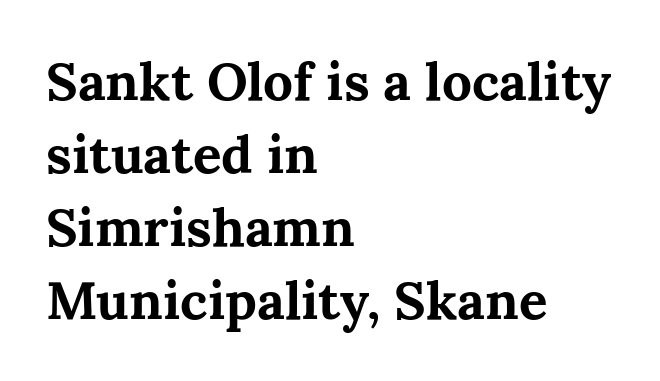
The image shows 53 px bold serif type, upright; set left-aligned, normal line spacing (1.38x), normal letter spacing, not underlined; medium stroke contrast and a medium x-height.
